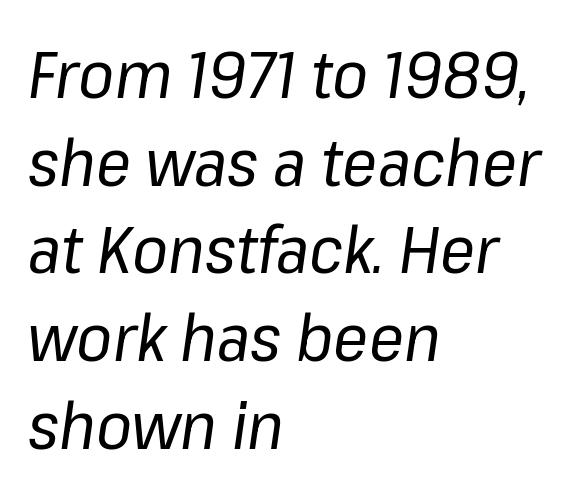
Q: Is the text bold? A: No.
Q: Is the text italic (slanted)? A: Yes, it leans right by about 8 degrees.
Q: Is the text underlined? A: No.
Q: How is the paragraph aligned? A: Left-aligned.
Q: Is the spacing between letters normal or unusually wide? A: Normal.
Q: Is the spacing between lines tight, normal or loose? A: Normal.
Q: Width (condensed, normal, or wide)? A: Normal.
Q: Stroke contrast? A: Low.
Q: x-height? A: Medium.
Q: Monospaced? A: No.
